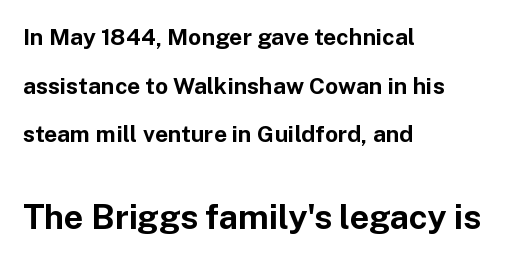
Q: Is the text bold? A: Yes.
Q: Is the text italic (slanted)? A: No, it is upright.
Q: Is the typeface a serif or a sans-serif typeface? A: Sans-serif.
Q: Is the text underlined? A: No.
Q: How is the paragraph aligned? A: Left-aligned.
Q: Is the spacing between letters normal or unusually wide? A: Normal.
Q: Is the spacing between lines tight, normal or loose? A: Loose.
Q: Which block of text is set in a larger size, the first (top) or the second (bottom)? A: The second (bottom) one.
Q: Width (condensed, normal, or wide)? A: Normal.
Q: Stroke contrast? A: Low.
Q: x-height? A: Medium.
Q: Monospaced? A: No.
